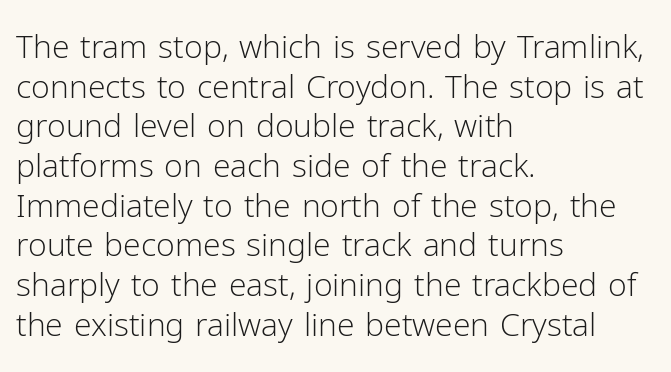
The image shows 32 px light sans-serif type, upright; set left-aligned, line spacing 1.24x, normal letter spacing, not underlined; low stroke contrast and a medium x-height.
